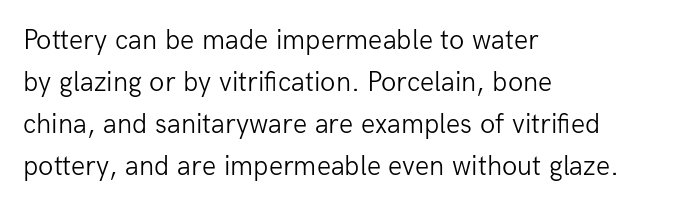
{"serif": "no", "italic": "no", "bold": "no", "weight": "light", "width": "normal", "stroke_contrast": "low", "x_height": "medium", "monospaced": "no", "underline": "no", "align": "left", "line_spacing": "normal", "line_spacing_ratio": 1.5, "letter_spacing": "normal", "letter_spacing_em": 0.0, "glyph_px": 28}
